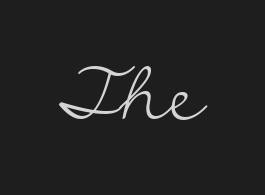
{"serif": "yes", "bold": "no", "weight": "light", "width": "wide", "stroke_contrast": "low", "x_height": "small", "monospaced": "no", "underline": "no", "letter_spacing": "normal", "letter_spacing_em": 0.0, "glyph_px": 72}
